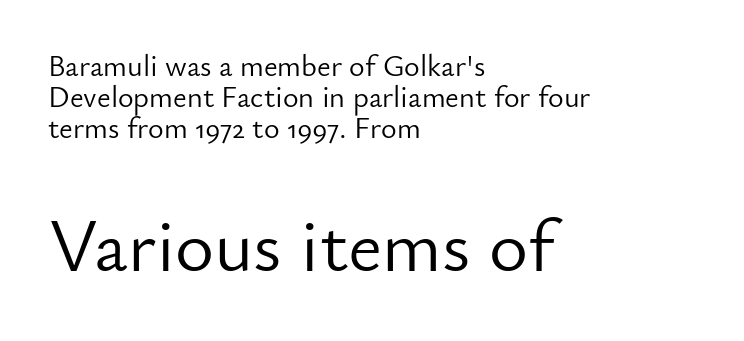
The lines in this sample share a left origin and differ only in where they stop. If you measured baseline to baseline, you'd find a short distance. The following chunk of copy outweighs the initial chunk in type size. This sample has the flowing, uneven cadence of proportional lettering. Default kerning and tracking; the words read as compact shapes.
